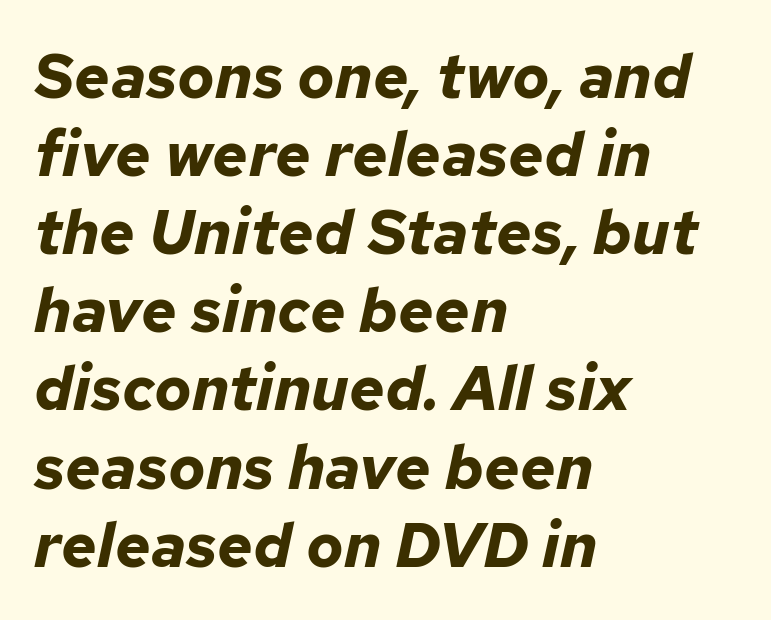
The image shows 62 px bold type, italic (leaning right); set left-aligned, normal line spacing (1.26x), normal letter spacing, not underlined; low stroke contrast and a medium x-height.
